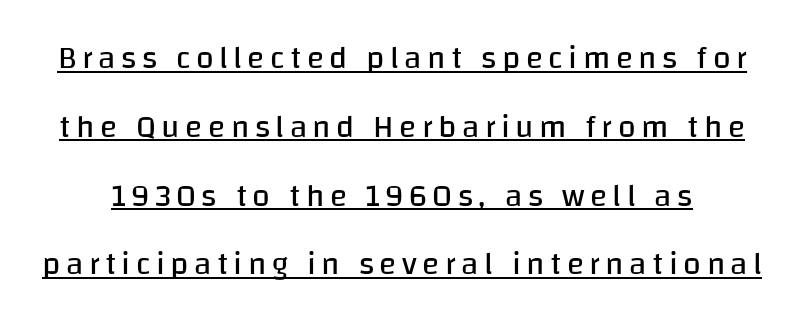
The image shows 32 px regular-weight sans-serif type, upright; set loose line spacing (2.15x), underlined; low stroke contrast and a large x-height.
